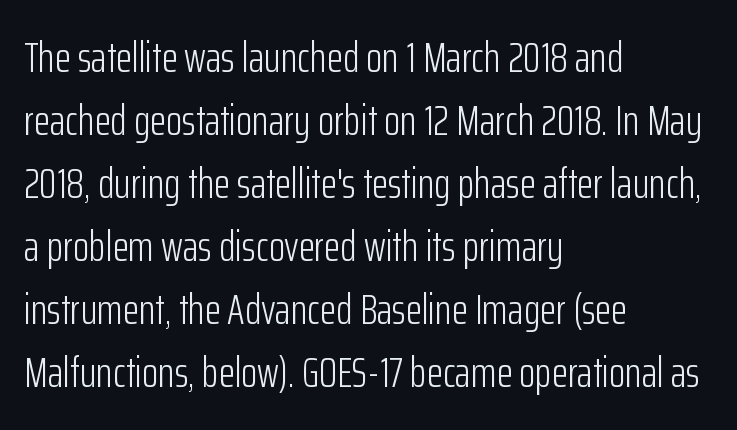
If you drew a line through each stem, it would be perfectly vertical. The line texture is even and compact thanks to regular tracking. Honestly, the row spacing looks completely unremarkable. Classification — sans serif.
